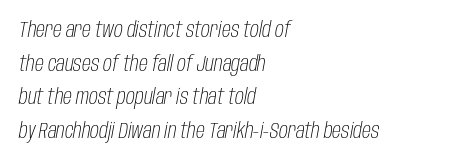
The image shows 22 px text type, italic (leaning right); set left-aligned, normal line spacing (1.53x), normal letter spacing, not underlined.
